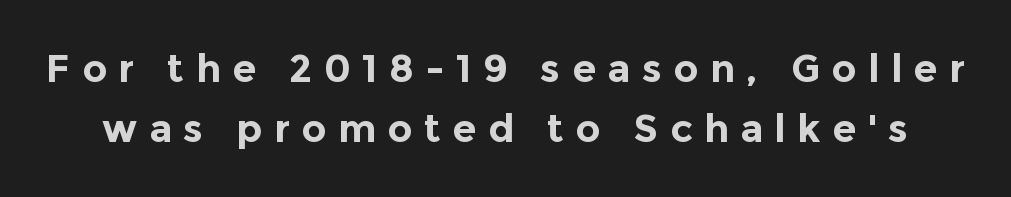
Q: Is the text bold? A: Yes.
Q: Is the text italic (slanted)? A: No, it is upright.
Q: Is the typeface a serif or a sans-serif typeface? A: Sans-serif.
Q: Is the text underlined? A: No.
Q: Is the spacing between letters normal or unusually wide? A: Unusually wide.
Q: Is the spacing between lines tight, normal or loose? A: Normal.
Q: Width (condensed, normal, or wide)? A: Normal.
Q: x-height? A: Medium.
Q: Monospaced? A: No.
